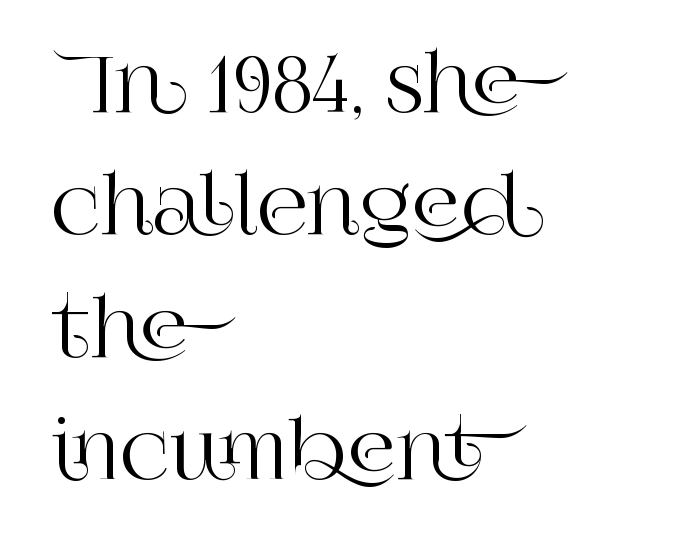
Q: Is the text italic (slanted)? A: No, it is upright.
Q: Is the typeface a serif or a sans-serif typeface? A: Serif.
Q: Is the text underlined? A: No.
Q: How is the paragraph aligned? A: Left-aligned.
Q: Is the spacing between letters normal or unusually wide? A: Normal.
Q: Is the spacing between lines tight, normal or loose? A: Normal.
Q: Width (condensed, normal, or wide)? A: Normal.
Q: Stroke contrast? A: High.
Q: x-height? A: Large.
Q: Monospaced? A: No.
